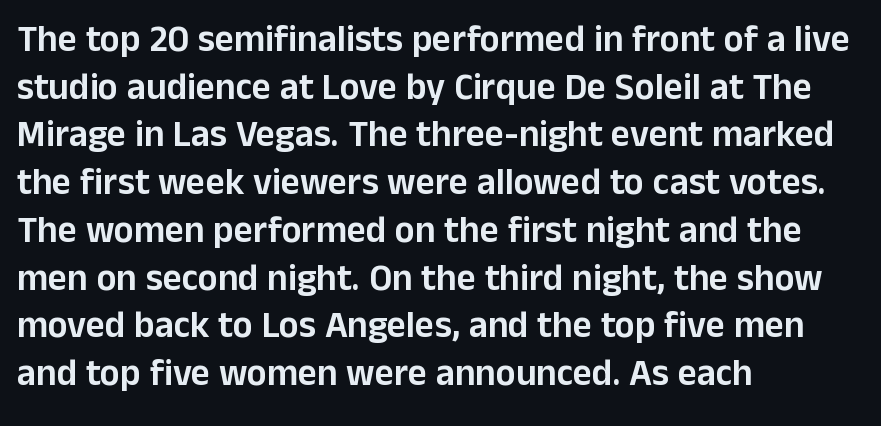
{"serif": "no", "italic": "no", "width": "normal", "stroke_contrast": "low", "x_height": "medium", "monospaced": "no", "underline": "no", "align": "left", "line_spacing": "normal", "line_spacing_ratio": 1.29, "letter_spacing": "normal", "letter_spacing_em": 0.0, "glyph_px": 37}
